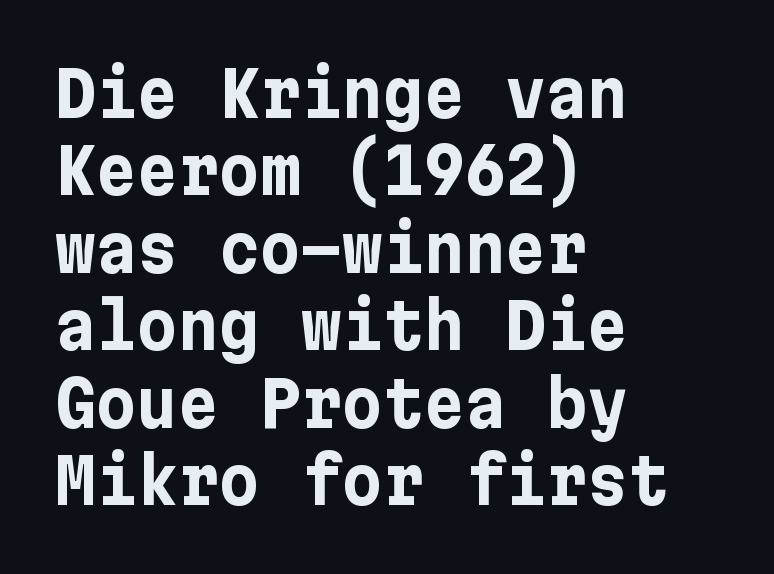
Q: Is the text bold? A: Yes.
Q: Is the text italic (slanted)? A: No, it is upright.
Q: Is the typeface a serif or a sans-serif typeface? A: Sans-serif.
Q: Is the text underlined? A: No.
Q: How is the paragraph aligned? A: Left-aligned.
Q: Is the spacing between letters normal or unusually wide? A: Normal.
Q: Width (condensed, normal, or wide)? A: Normal.
Q: Stroke contrast? A: Low.
Q: x-height? A: Medium.
